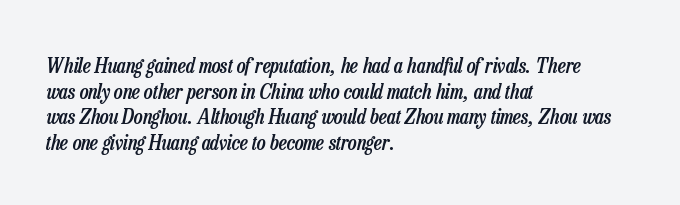
The image shows 21 px text type, italic (leaning right); set left-aligned, line spacing 1.22x, normal letter spacing, not underlined.
